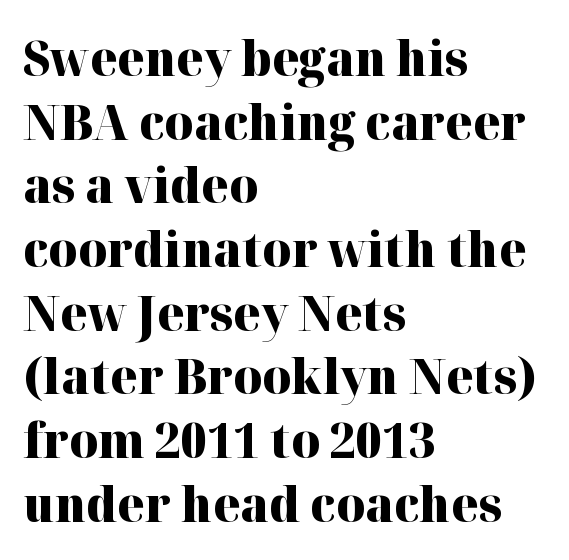
{"serif": "yes", "italic": "no", "bold": "yes", "weight": "heavy", "width": "normal", "stroke_contrast": "high", "x_height": "medium", "monospaced": "no", "underline": "no", "align": "left", "line_spacing": "normal", "line_spacing_ratio": 1.3, "letter_spacing": "normal", "letter_spacing_em": 0.0, "glyph_px": 49}
